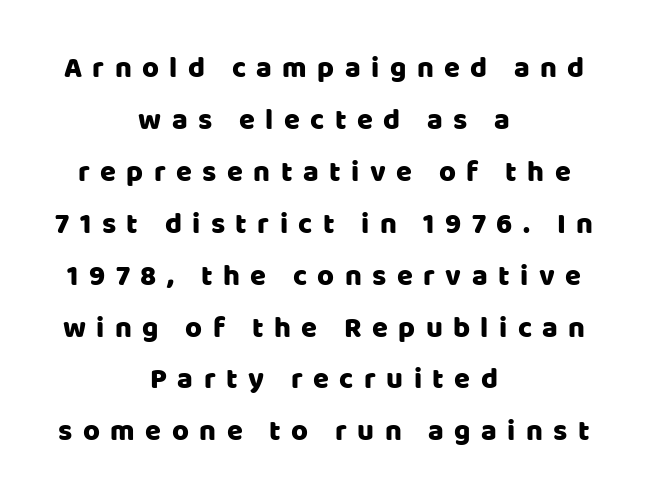
The image shows 29 px sans-serif type, upright; set centered, line spacing 1.79x, unusually wide letter spacing (+0.36 em), not underlined; low stroke contrast and a large x-height.
